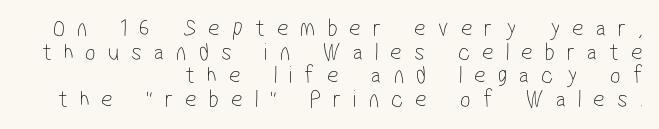
These lines are set flush right with a ragged left edge. The space beneath each line is pristine and unruled. Letters have the restrained weight of plain body copy at most. The tracking jumps out immediately: characters are airy and widely separated.
